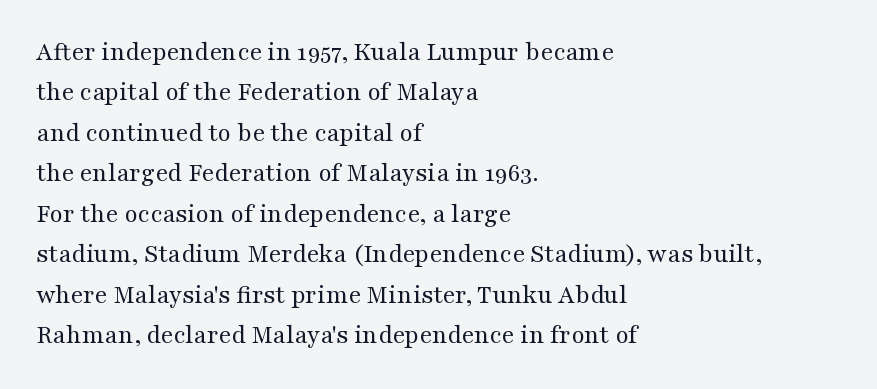
{"italic": "no", "bold": "no", "underline": "no", "align": "left", "line_spacing": "normal", "line_spacing_ratio": 1.5, "letter_spacing": "normal", "letter_spacing_em": 0.0, "glyph_px": 27}
